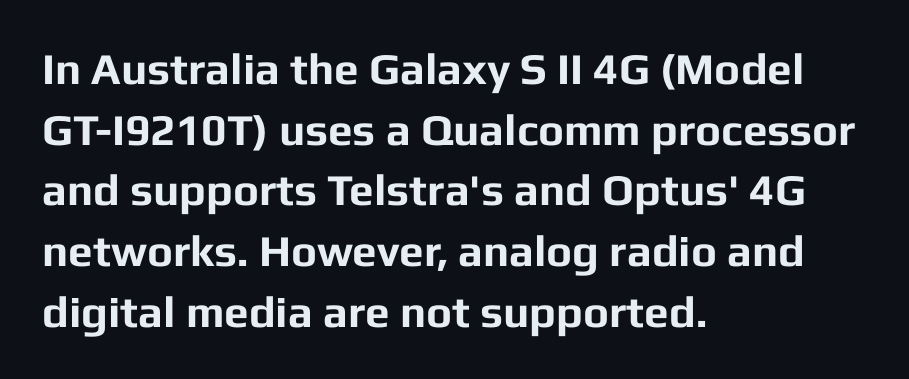
Q: Is the text bold? A: Yes.
Q: Is the text italic (slanted)? A: No, it is upright.
Q: Is the typeface a serif or a sans-serif typeface? A: Sans-serif.
Q: Is the text underlined? A: No.
Q: How is the paragraph aligned? A: Left-aligned.
Q: Is the spacing between letters normal or unusually wide? A: Normal.
Q: Is the spacing between lines tight, normal or loose? A: Normal.
Q: Width (condensed, normal, or wide)? A: Normal.
Q: Stroke contrast? A: Low.
Q: x-height? A: Medium.
Q: Monospaced? A: No.
